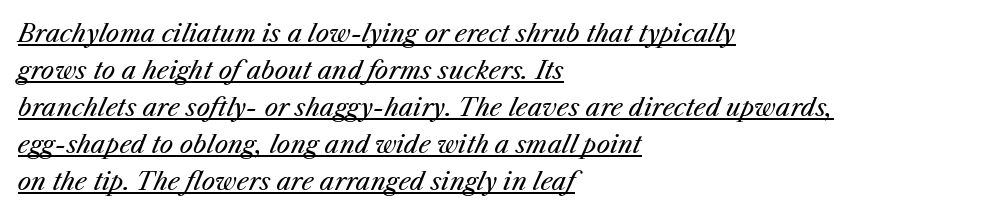
The image shows 24 px text type, italic (leaning right); set left-aligned, normal line spacing (1.54x), normal letter spacing, underlined.
